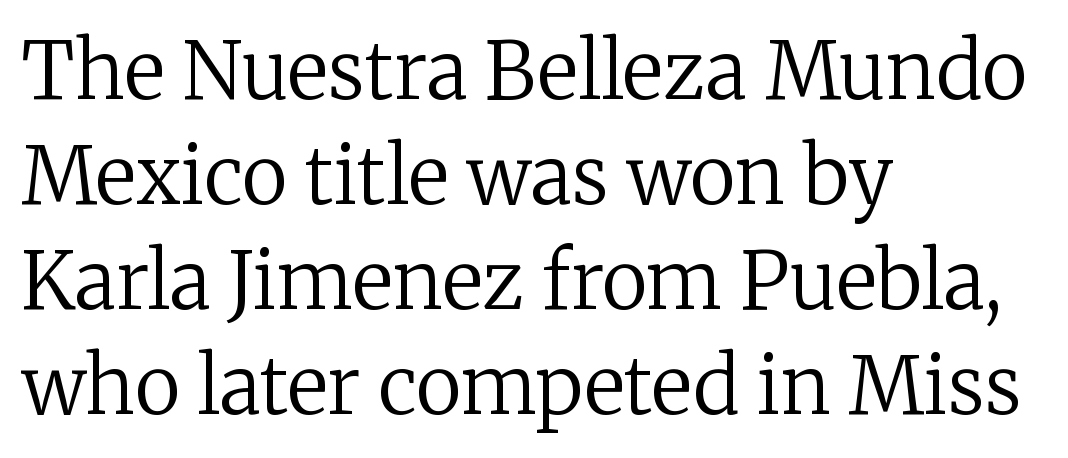
Unlike a clean sans, this face finishes its strokes with serifs. Honestly, the row spacing looks completely unremarkable. Does the copy run flush right? No — it runs flush left. Heaviness? Minimal to ordinary, like unemphasized prose.
